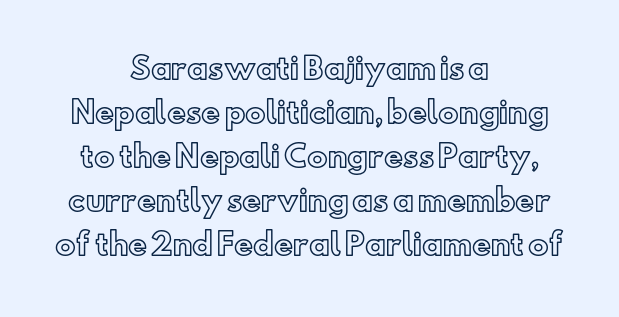
Q: Is the text italic (slanted)? A: No, it is upright.
Q: Is the text underlined? A: No.
Q: How is the paragraph aligned? A: Centered.
Q: Is the spacing between letters normal or unusually wide? A: Normal.
Q: Is the spacing between lines tight, normal or loose? A: Normal.
Q: Width (condensed, normal, or wide)? A: Normal.
Q: x-height? A: Small.
Q: Monospaced? A: No.
